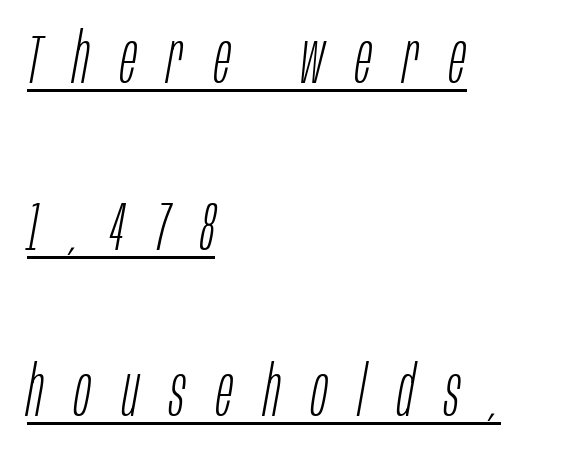
In terms of letterspacing, this is a distinctly airy, spread setting. Typeset ragged right — the left edge is the straight one. One glance says open: line gaps are wider than usual. The cut favours lightness, reaching ordinary text weight at its darkest. The letters advance in unequal steps, a hallmark of proportional type. You can tell it's italic because the verticals aren't actually vertical.
